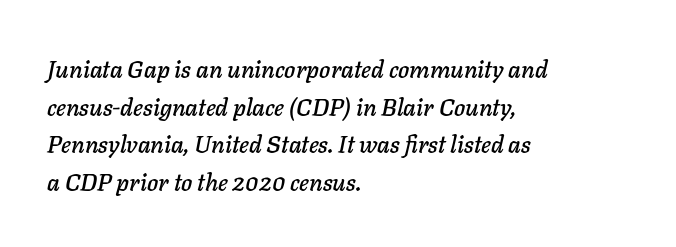
{"italic": "yes", "lean": "right", "slant_degrees": 11, "underline": "no", "align": "left", "line_spacing": "normal", "line_spacing_ratio": 1.57, "letter_spacing": "normal", "letter_spacing_em": 0.0, "glyph_px": 24}
